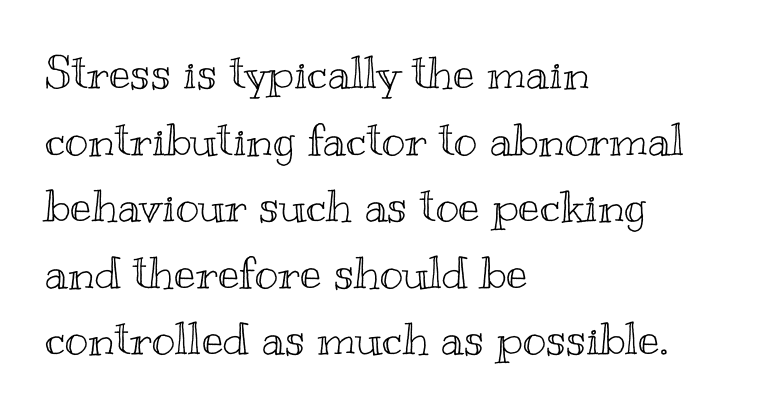
The image shows 45 px wide type, upright; set left-aligned, normal line spacing (1.48x), normal letter spacing, not underlined; a small x-height.
